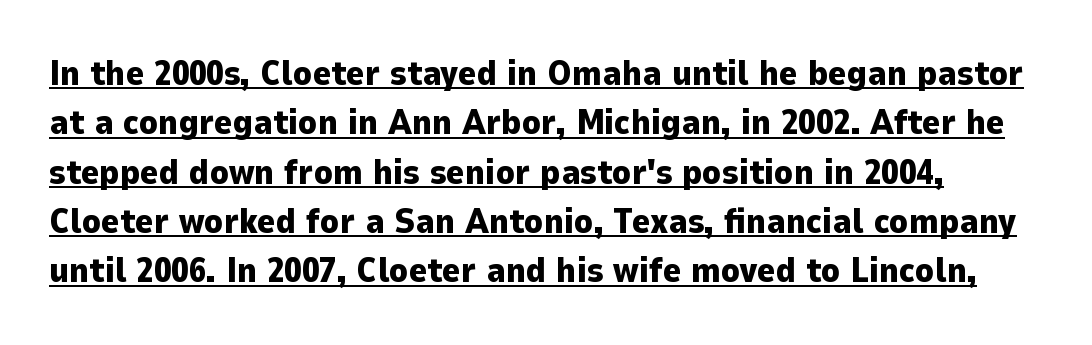
The image shows 35 px heavy sans-serif type, upright; set left-aligned, normal line spacing (1.41x), normal letter spacing, underlined; low stroke contrast and a medium x-height.
